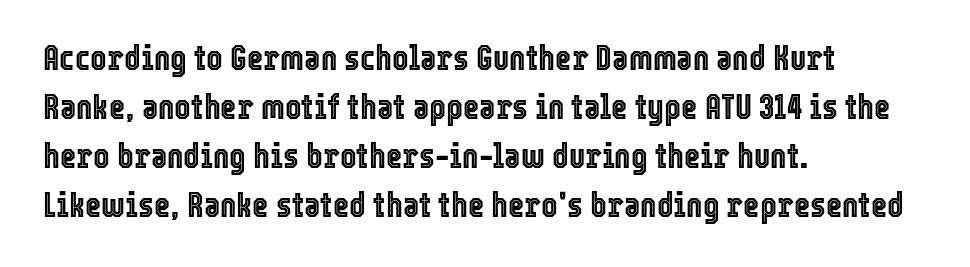
Q: Is the text italic (slanted)? A: No, it is upright.
Q: Is the text underlined? A: No.
Q: How is the paragraph aligned? A: Left-aligned.
Q: Is the spacing between letters normal or unusually wide? A: Normal.
Q: Is the spacing between lines tight, normal or loose? A: Normal.
Q: Width (condensed, normal, or wide)? A: Condensed.
Q: x-height? A: Medium.
Q: Monospaced? A: No.
